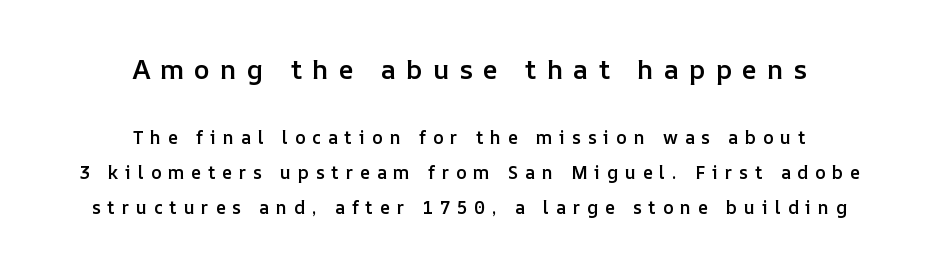
The image shows 27 px text type, upright; set centered, loose line spacing (1.94x), unusually wide letter spacing (+0.37 em), not underlined; the first (top) block is 1.5x larger.
